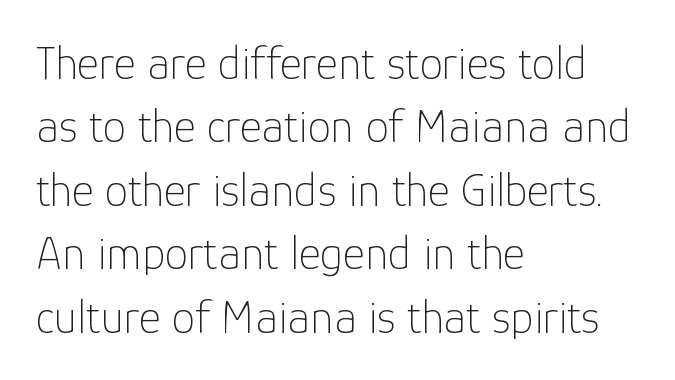
{"serif": "no", "italic": "no", "bold": "no", "weight": "thin", "width": "normal", "stroke_contrast": "low", "x_height": "medium", "monospaced": "no", "underline": "no", "align": "left", "line_spacing": "normal", "line_spacing_ratio": 1.35, "letter_spacing": "normal", "letter_spacing_em": 0.0, "glyph_px": 47}
